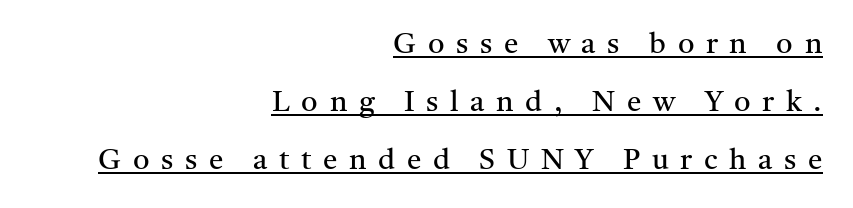
Is the type heavy? It reads as light-to-regular instead. This rendering widens character spacing well past its baseline value. These lines are composed in type with serifs. The typesetter has applied underlining to the passage shown. A roman cut, with each character standing at attention.
